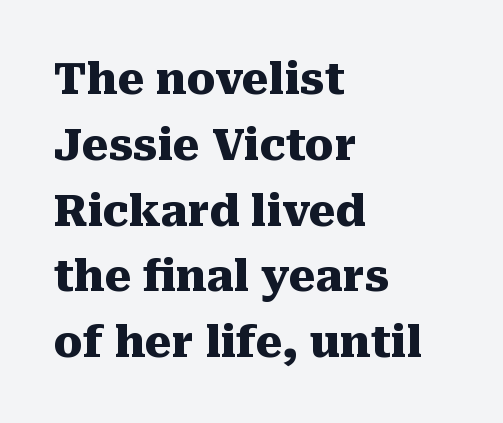
{"serif": "yes", "italic": "no", "bold": "yes", "weight": "heavy", "width": "normal", "stroke_contrast": "medium", "x_height": "medium", "monospaced": "no", "underline": "no", "align": "left", "line_spacing": "normal", "line_spacing_ratio": 1.53, "letter_spacing": "normal", "letter_spacing_em": 0.0, "glyph_px": 43}
